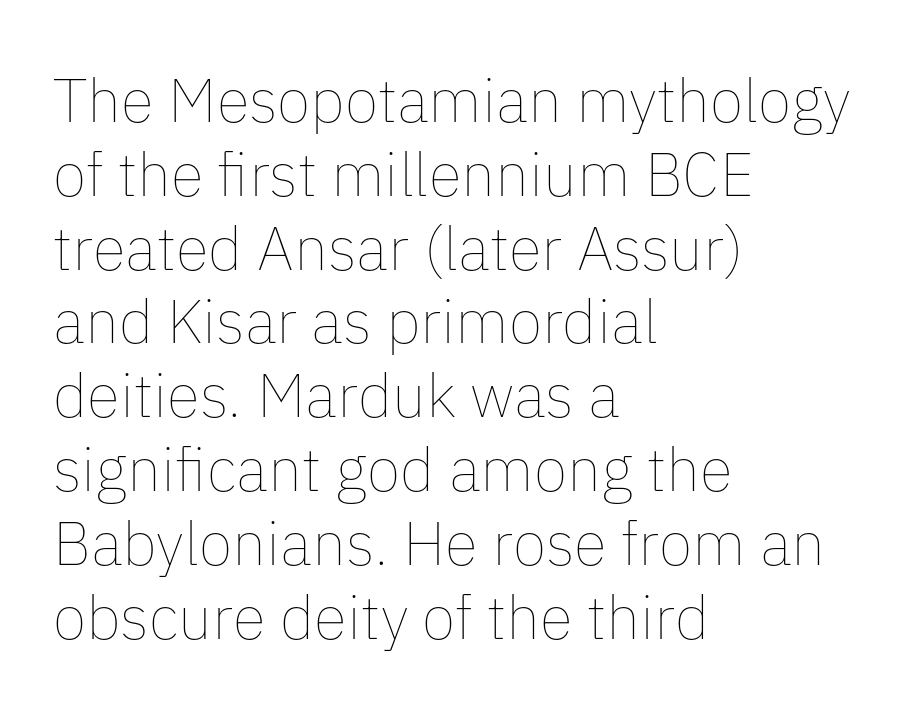
Words float on clear page, feet unadorned. Tracking here is standard; glyphs follow each other at the usual distance. The font is comparable to plain body text, perhaps lighter. The lines are quadded left.
